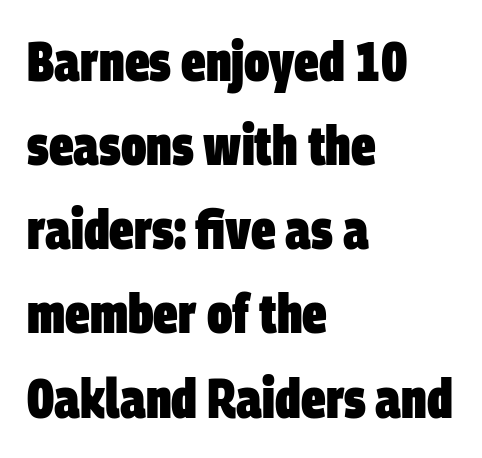
The image shows 55 px heavy, condensed sans-serif type; set left-aligned, normal line spacing (1.53x), normal letter spacing, not underlined; low stroke contrast and a large x-height.
